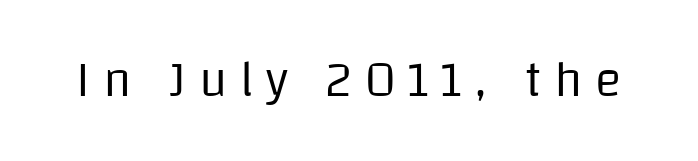
Are there feet on the stems? There aren't — it's a sans. Note the varied advance widths — an 'i' is clearly narrower than an 'm'. Glance below the letters and you will spot only blank space. Style check: upright. Between one letter and the next there's a generous, obvious gap.
